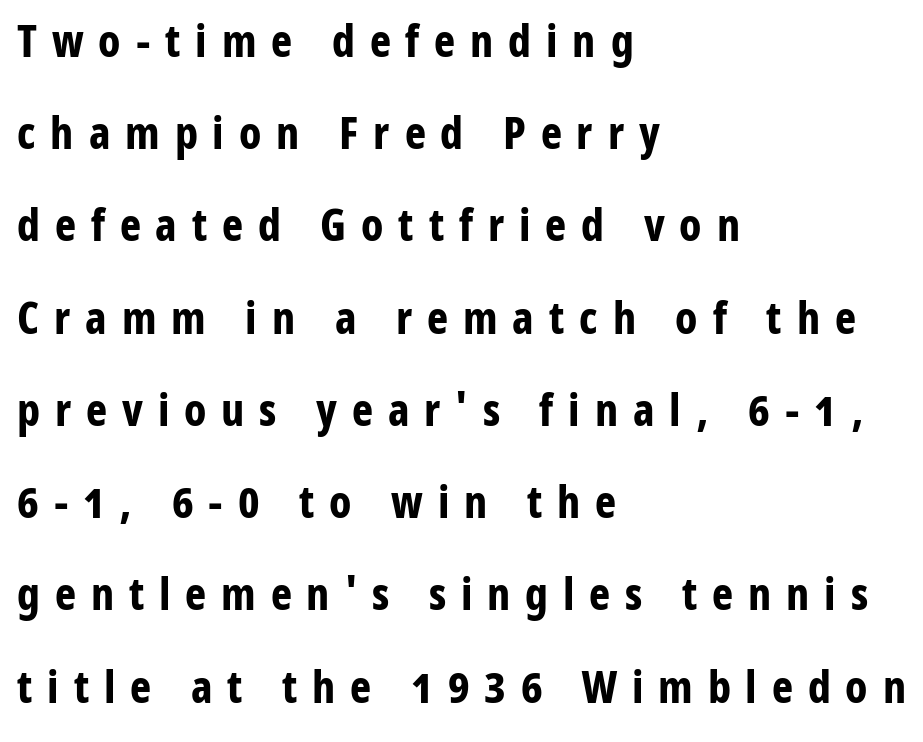
Caption: bold face, heavy strokes. You could not count columns in this text — the font is proportionally spaced. Clear beneath every line of the passage. A typesetter would label this face a sans. The setting favours the left margin, as ordinary paragraphs usually do.
